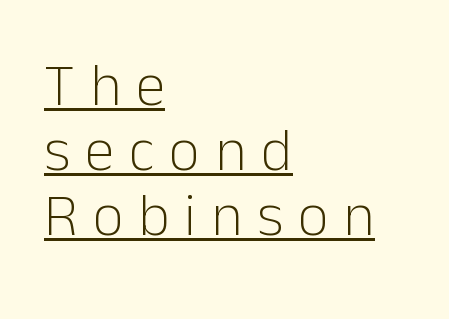
Q: Is the text bold? A: No.
Q: Is the text italic (slanted)? A: No, it is upright.
Q: Is the typeface a serif or a sans-serif typeface? A: Sans-serif.
Q: Is the text underlined? A: Yes.
Q: How is the paragraph aligned? A: Left-aligned.
Q: Is the spacing between letters normal or unusually wide? A: Unusually wide.
Q: Is the spacing between lines tight, normal or loose? A: Tight.
Q: Width (condensed, normal, or wide)? A: Normal.
Q: Stroke contrast? A: Low.
Q: x-height? A: Medium.
Q: Monospaced? A: No.
